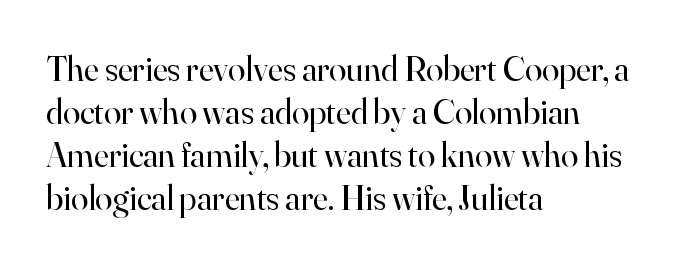
The image shows 35 px regular-weight serif type, upright; set left-aligned, line spacing 1.23x, normal letter spacing, not underlined; high stroke contrast and a small x-height.
